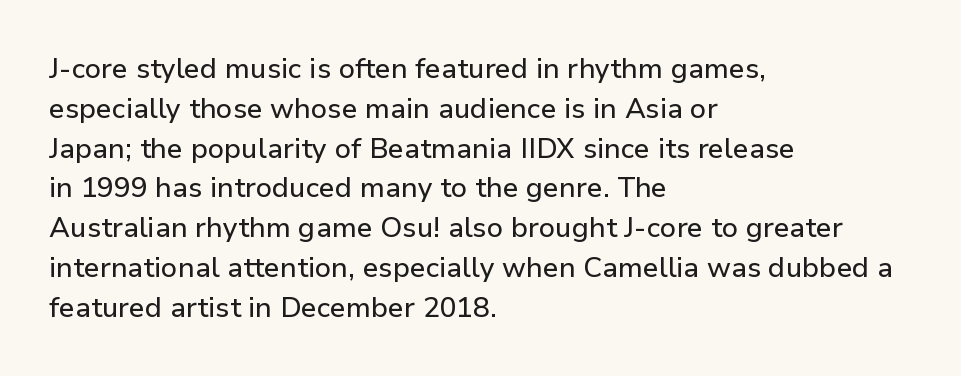
{"serif": "no", "italic": "no", "width": "normal", "stroke_contrast": "low", "x_height": "medium", "monospaced": "no", "underline": "no", "align": "left", "line_spacing": "normal", "line_spacing_ratio": 1.42, "letter_spacing": "normal", "letter_spacing_em": 0.0, "glyph_px": 28}
